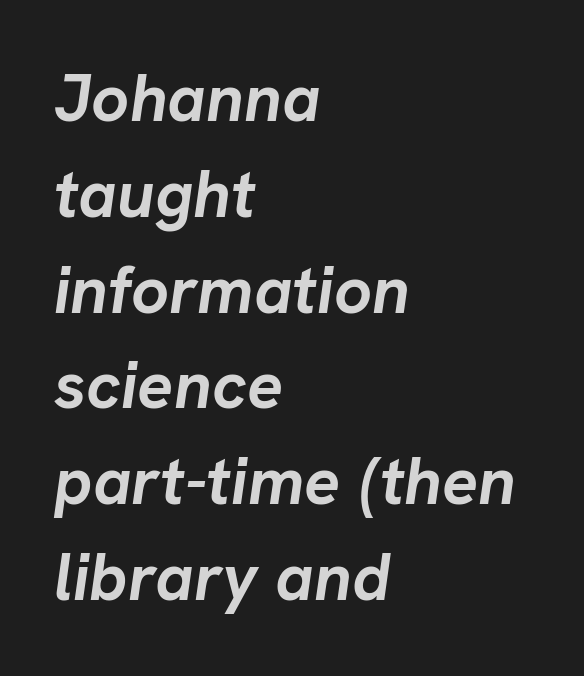
Q: Is the text bold? A: Yes.
Q: Is the text italic (slanted)? A: Yes, it leans right by about 8 degrees.
Q: Is the text underlined? A: No.
Q: How is the paragraph aligned? A: Left-aligned.
Q: Is the spacing between letters normal or unusually wide? A: Normal.
Q: Is the spacing between lines tight, normal or loose? A: Normal.
Q: Width (condensed, normal, or wide)? A: Normal.
Q: Stroke contrast? A: Low.
Q: x-height? A: Medium.
Q: Monospaced? A: No.
